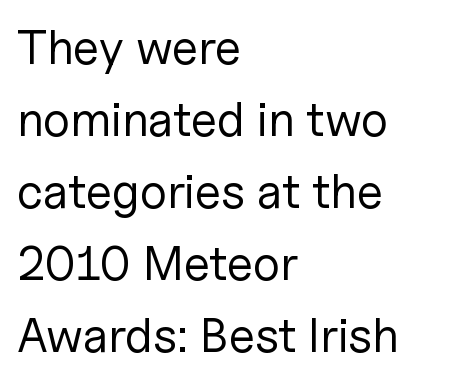
This rendering uses left alignment, leaving the right contour irregular. Nothing unusual about the tracking: characters are spaced as the font intends. The typeface has the unassuming heft of standard copy or less. Is this a sans? Yes — the strokes have no serifs. Spacing verdict: proportional, widths tailored to each character. Vertically, the passage feels balanced, rows spaced as you'd expect.
